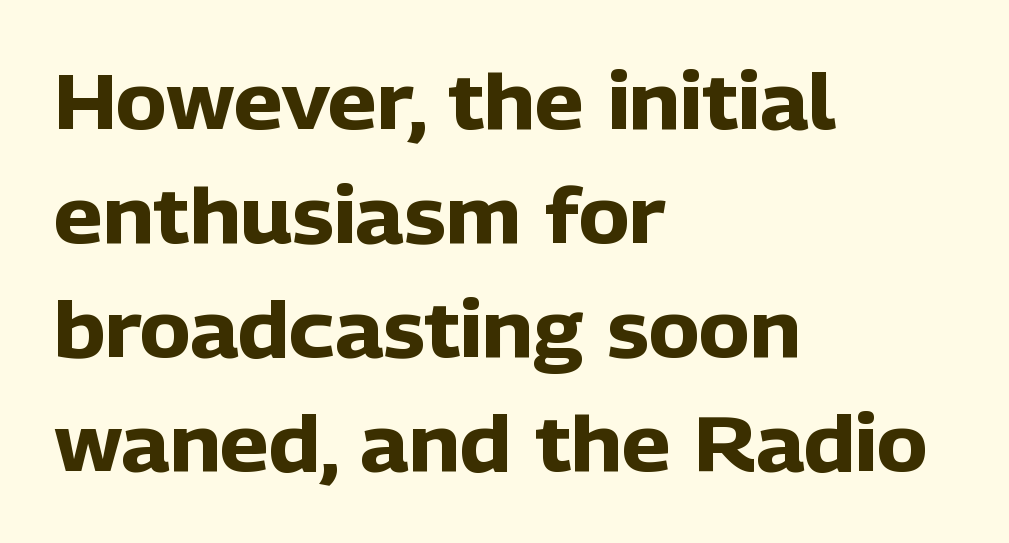
Grotesque or geometric, the face here clearly has no serifs. A classic flush-left, rag-right setting is used for this passage. You can tell it's not italic because the verticals are truly vertical. In terms of leading, this rendering sits right in the middle.
